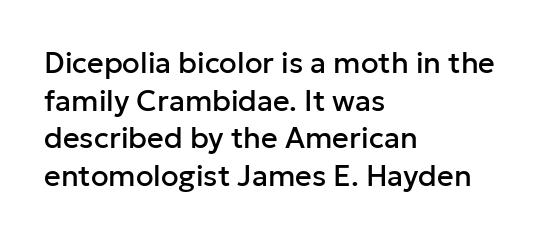
{"serif": "no", "italic": "no", "width": "normal", "stroke_contrast": "low", "x_height": "medium", "monospaced": "no", "underline": "no", "align": "left", "line_spacing": "normal", "line_spacing_ratio": 1.3, "letter_spacing": "normal", "letter_spacing_em": 0.0, "glyph_px": 29}
